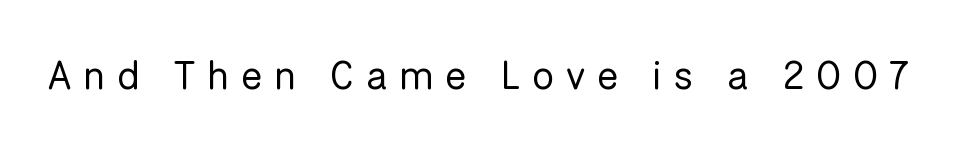
The image shows 39 px regular-weight sans-serif type, upright; set unusually wide letter spacing (+0.31 em), not underlined; low stroke contrast and a medium x-height.
